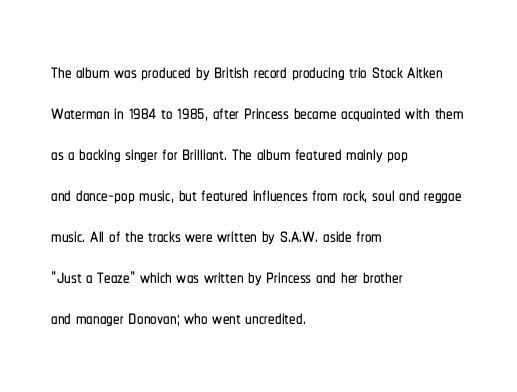
The image shows 26 px text type, upright; set left-aligned, normal line spacing (1.58x), normal letter spacing, not underlined.
